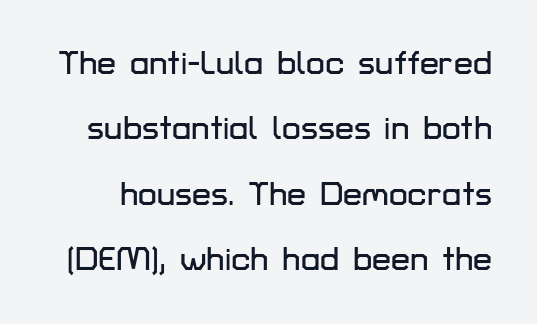
Q: Is the text italic (slanted)? A: No, it is upright.
Q: Is the typeface a serif or a sans-serif typeface? A: Sans-serif.
Q: Is the text underlined? A: No.
Q: Is the spacing between letters normal or unusually wide? A: Normal.
Q: Is the spacing between lines tight, normal or loose? A: Loose.
Q: Width (condensed, normal, or wide)? A: Normal.
Q: Stroke contrast? A: Low.
Q: x-height? A: Medium.
Q: Monospaced? A: No.
